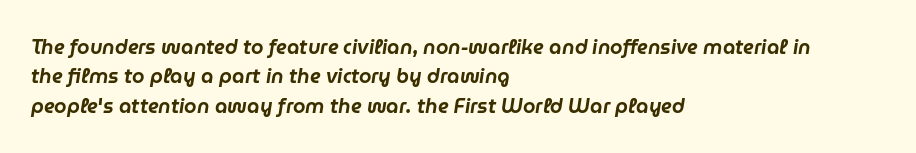
{"italic": "yes", "lean": "right", "slant_degrees": 9, "underline": "no", "align": "left", "line_spacing": "normal", "line_spacing_ratio": 1.47, "letter_spacing": "normal", "letter_spacing_em": 0.0, "glyph_px": 20}
